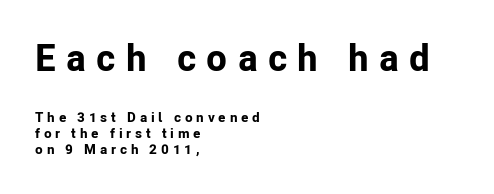
{"serif": "no", "italic": "no", "bold": "yes", "weight": "bold", "width": "normal", "stroke_contrast": "low", "x_height": "medium", "monospaced": "no", "underline": "no", "align": "left", "line_spacing": "tight", "line_spacing_ratio": 1.15, "letter_spacing": "wide", "letter_spacing_em": 0.27, "larger_block": "first", "size_ratio": 2.71, "glyph_px": 38}
